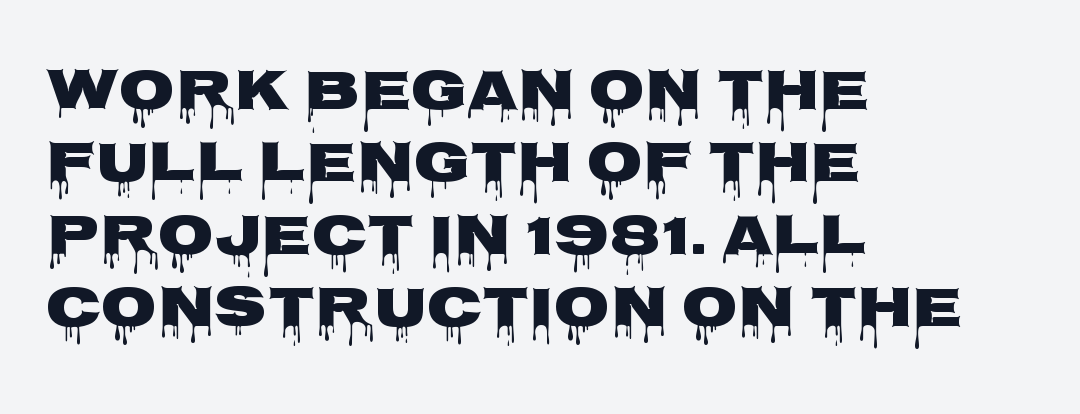
The image shows 58 px heavy, wide sans-serif type, upright; set left-aligned, normal line spacing (1.25x), normal letter spacing, not underlined; low stroke contrast and a large x-height.
